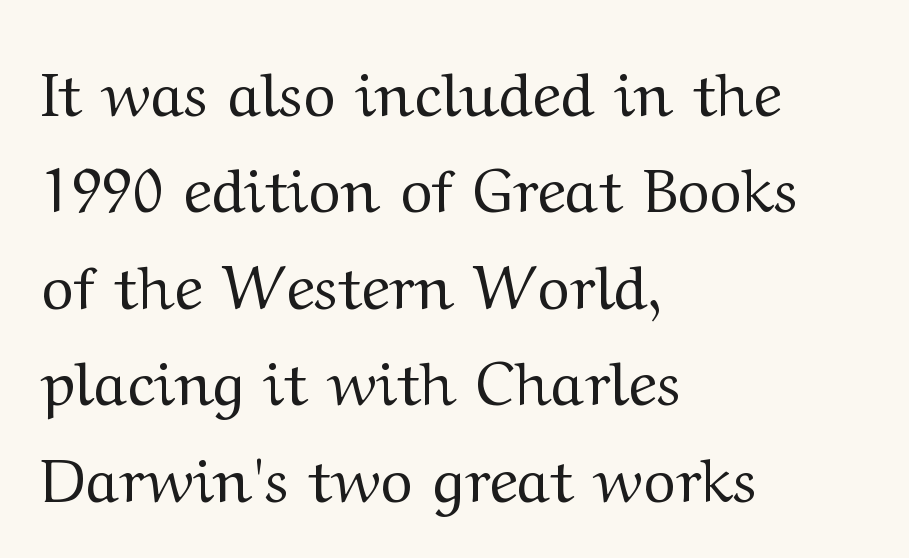
{"serif": "yes", "italic": "no", "bold": "no", "weight": "regular", "width": "wide", "stroke_contrast": "medium", "x_height": "medium", "monospaced": "no", "underline": "no", "align": "left", "line_spacing": "normal", "line_spacing_ratio": 1.58, "letter_spacing": "normal", "letter_spacing_em": 0.0, "glyph_px": 61}
